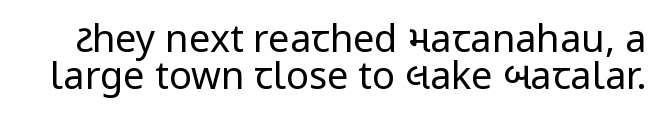
Q: Is the text bold? A: No.
Q: Is the text italic (slanted)? A: No, it is upright.
Q: Is the typeface a serif or a sans-serif typeface? A: Sans-serif.
Q: Is the text underlined? A: No.
Q: Is the spacing between letters normal or unusually wide? A: Normal.
Q: Is the spacing between lines tight, normal or loose? A: Tight.
Q: Width (condensed, normal, or wide)? A: Normal.
Q: Stroke contrast? A: Low.
Q: x-height? A: Medium.
Q: Monospaced? A: No.
